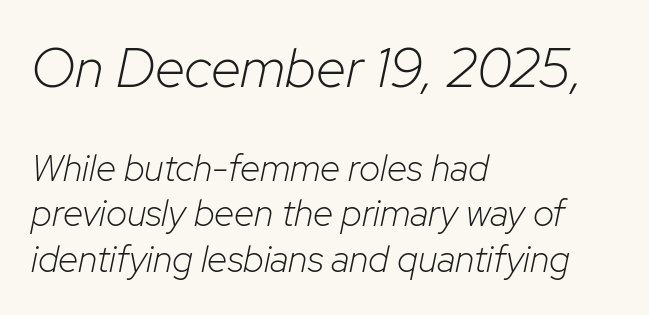
The space beneath each line is pristine and unruled. Compared with a centered layout, this one pins lines to the left instead. The letters look calm and open, with moderate or lighter stems. There is no visible air inserted between adjacent glyphs. Bigger letters appear in the top chunk; the bottom chunk is reduced. The rendering uses natural spacing where letterforms have individual widths.
